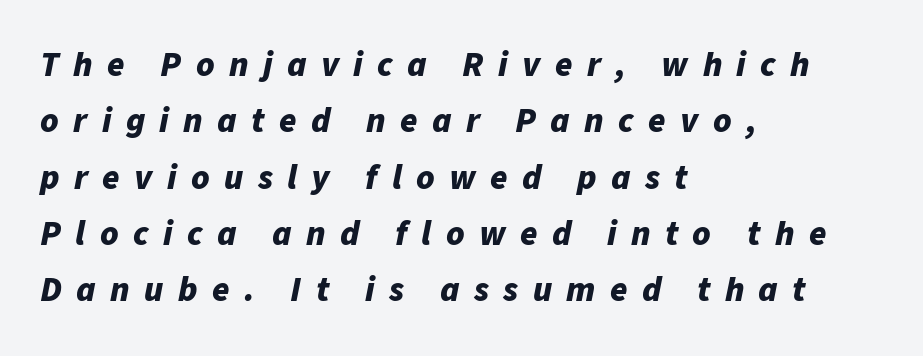
{"italic": "yes", "lean": "right", "slant_degrees": 11, "bold": "yes", "weight": "bold", "width": "normal", "stroke_contrast": "low", "x_height": "medium", "monospaced": "no", "underline": "no", "align": "left", "line_spacing": "normal", "line_spacing_ratio": 1.61, "letter_spacing": "wide", "letter_spacing_em": 0.41, "glyph_px": 35}
